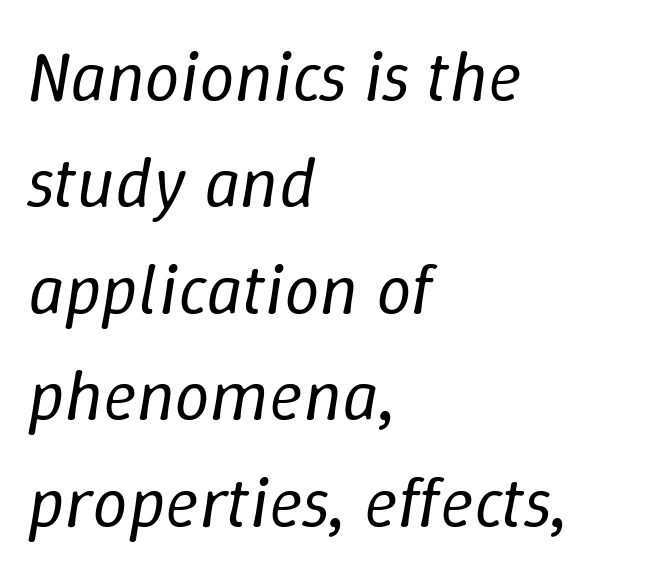
Q: Is the text bold? A: No.
Q: Is the text italic (slanted)? A: Yes, it leans right by about 9 degrees.
Q: Is the text underlined? A: No.
Q: How is the paragraph aligned? A: Left-aligned.
Q: Is the spacing between letters normal or unusually wide? A: Normal.
Q: Is the spacing between lines tight, normal or loose? A: Normal.
Q: Width (condensed, normal, or wide)? A: Normal.
Q: Stroke contrast? A: Low.
Q: x-height? A: Medium.
Q: Monospaced? A: No.
